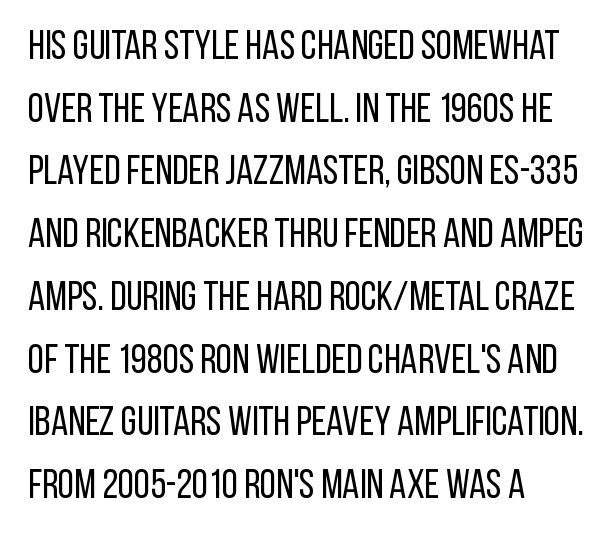
Q: Is the text bold? A: No.
Q: Is the text italic (slanted)? A: No, it is upright.
Q: Is the typeface a serif or a sans-serif typeface? A: Sans-serif.
Q: Is the text underlined? A: No.
Q: How is the paragraph aligned? A: Left-aligned.
Q: Is the spacing between letters normal or unusually wide? A: Normal.
Q: Is the spacing between lines tight, normal or loose? A: Normal.
Q: Width (condensed, normal, or wide)? A: Condensed.
Q: Stroke contrast? A: Low.
Q: x-height? A: Large.
Q: Monospaced? A: No.
